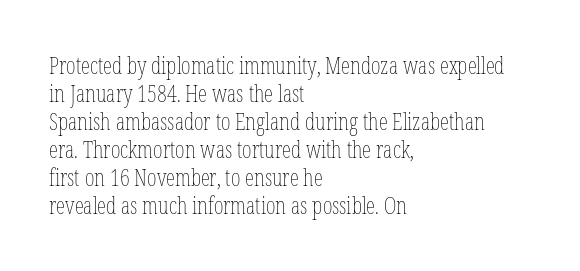
{"italic": "no", "bold": "no", "underline": "no", "align": "left", "line_spacing_ratio": 1.22, "letter_spacing": "normal", "letter_spacing_em": 0.0, "glyph_px": 23}
